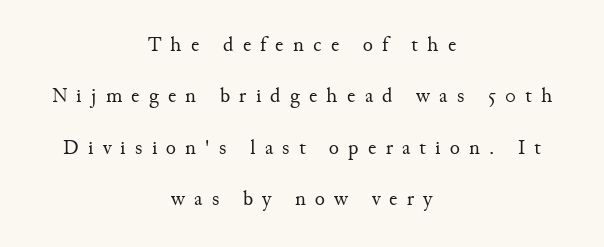
Leading: increased. These glyphs show unthickened strokes, regular width or finer. Spacing between characters has been opened up far beyond the box default. Italic: no, the glyphs are upright roman. A centered setting, common on invitations and titles, is used for this passage.
